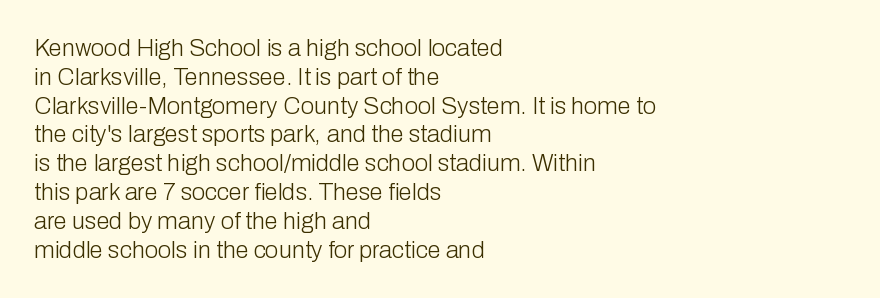
Horizontal alignment here is leftward, the default for most running prose. Is the stroke heavy? The answer is a plain regular-or-lighter. Posture: upright roman. The baseline area is clear. Between one letter and the next there's only the usual sliver of space.
